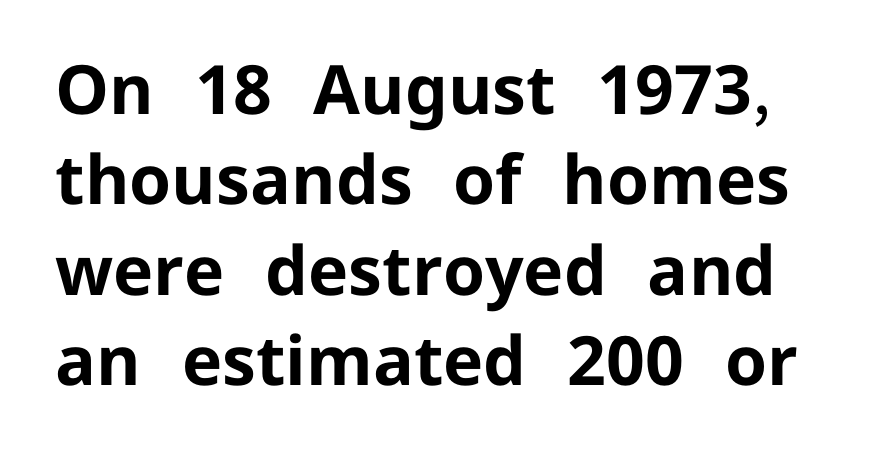
The typeface chosen for these lines omits serifs. Between one letter and the next there's only the usual sliver of space. Think of a printed novel: that variable character pitch is what you see here. The axis of the letterforms is exactly vertical. The sample has been set heavy, in full bold.
